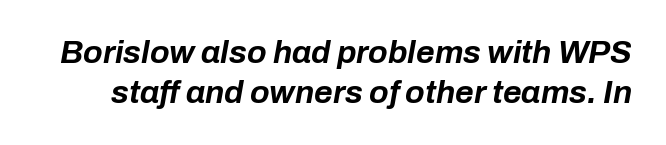
{"italic": "yes", "lean": "right", "slant_degrees": 10, "bold": "yes", "weight": "bold", "width": "normal", "stroke_contrast": "low", "x_height": "medium", "monospaced": "no", "underline": "no", "line_spacing": "normal", "line_spacing_ratio": 1.26, "letter_spacing": "normal", "letter_spacing_em": 0.0, "glyph_px": 32}
